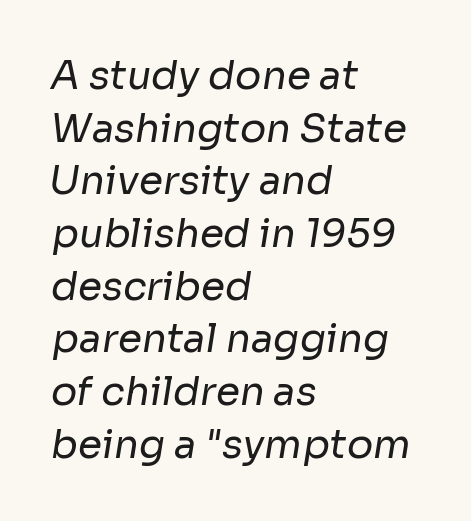
{"serif": "no", "bold": "no", "weight": "regular", "width": "normal", "stroke_contrast": "low", "x_height": "medium", "monospaced": "no", "underline": "no", "align": "left", "line_spacing": "normal", "line_spacing_ratio": 1.35, "letter_spacing": "normal", "letter_spacing_em": 0.0, "glyph_px": 39}
